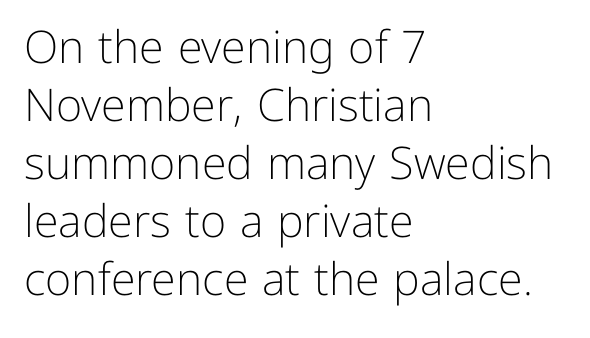
The image shows 45 px light sans-serif type, upright; set left-aligned, normal line spacing (1.29x), normal letter spacing, not underlined; low stroke contrast and a medium x-height.
